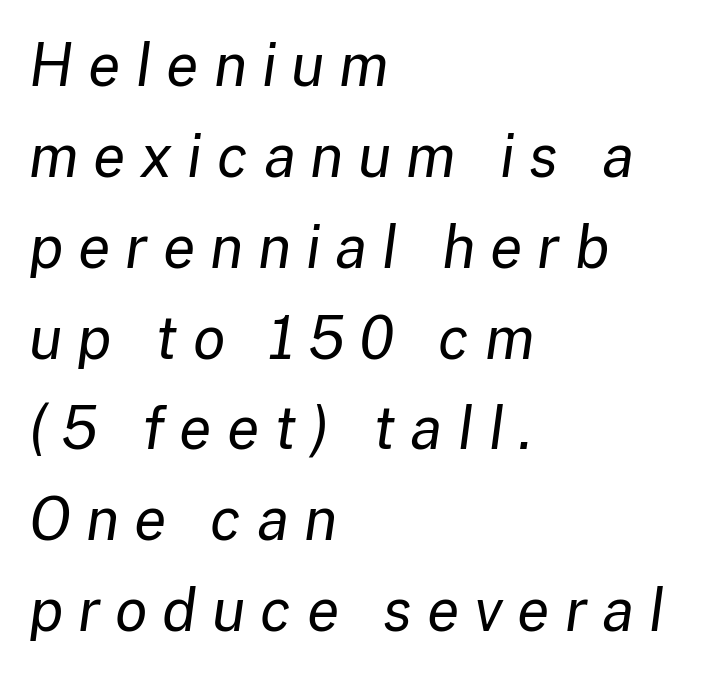
{"italic": "yes", "lean": "right", "slant_degrees": 8, "bold": "no", "weight": "regular", "width": "normal", "stroke_contrast": "low", "x_height": "medium", "monospaced": "no", "underline": "no", "align": "left", "line_spacing": "normal", "line_spacing_ratio": 1.54, "letter_spacing": "wide", "letter_spacing_em": 0.25, "glyph_px": 59}
